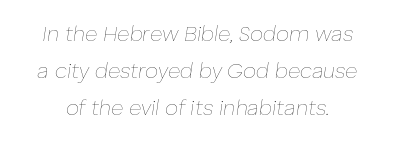
Q: Is the text bold? A: No.
Q: Is the text italic (slanted)? A: Yes, it leans right by about 8 degrees.
Q: Is the text underlined? A: No.
Q: Is the spacing between letters normal or unusually wide? A: Normal.
